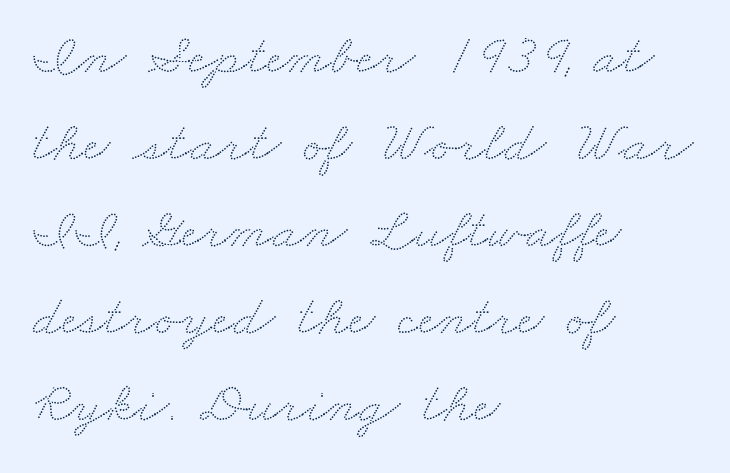
{"width": "wide", "stroke_contrast": "low", "x_height": "small", "monospaced": "no", "underline": "no", "align": "left", "line_spacing": "normal", "line_spacing_ratio": 1.5, "letter_spacing": "normal", "letter_spacing_em": 0.0, "glyph_px": 58}
